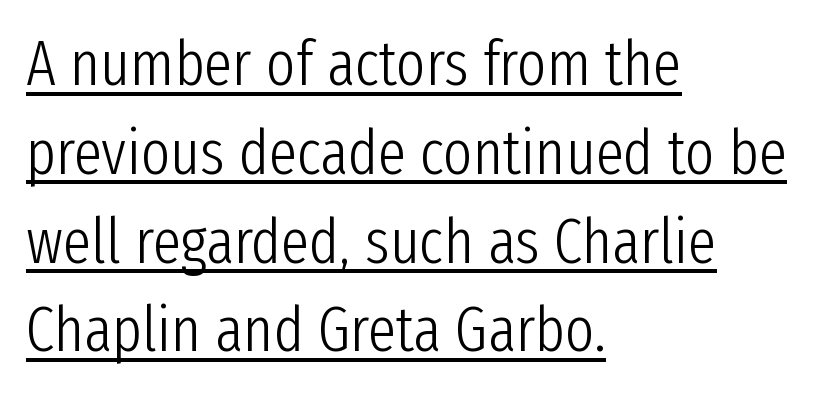
Look at the bottom of the vertical strokes: they stop flat, with no serifs. A normal amount of white space separates one row of letters from the next. The face used here is proportionally spaced, like ordinary book or web type. Caption: lettering with a line underneath.
